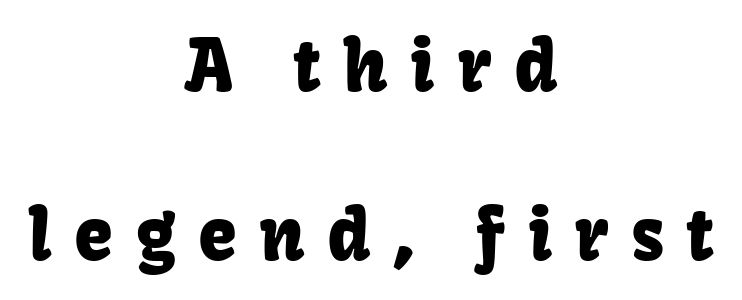
{"serif": "no", "italic": "no", "width": "normal", "stroke_contrast": "low", "x_height": "medium", "monospaced": "no", "underline": "no", "align": "center", "line_spacing": "loose", "line_spacing_ratio": 2.41, "letter_spacing": "wide", "letter_spacing_em": 0.32, "glyph_px": 70}
